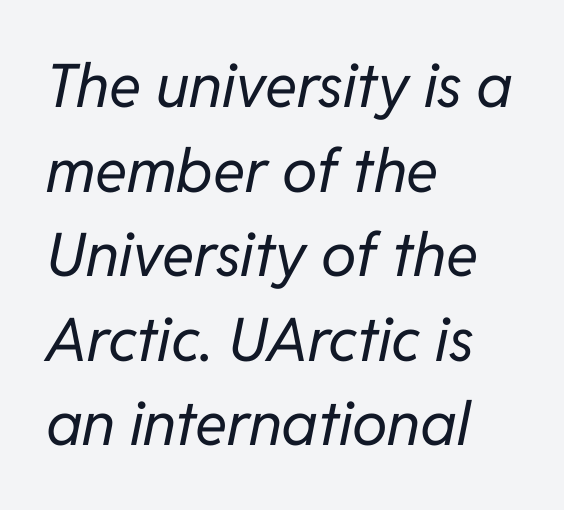
Q: Is the text bold? A: No.
Q: Is the text italic (slanted)? A: Yes, it leans right by about 11 degrees.
Q: Is the text underlined? A: No.
Q: How is the paragraph aligned? A: Left-aligned.
Q: Is the spacing between letters normal or unusually wide? A: Normal.
Q: Is the spacing between lines tight, normal or loose? A: Normal.
Q: Width (condensed, normal, or wide)? A: Normal.
Q: Stroke contrast? A: Low.
Q: x-height? A: Medium.
Q: Monospaced? A: No.
